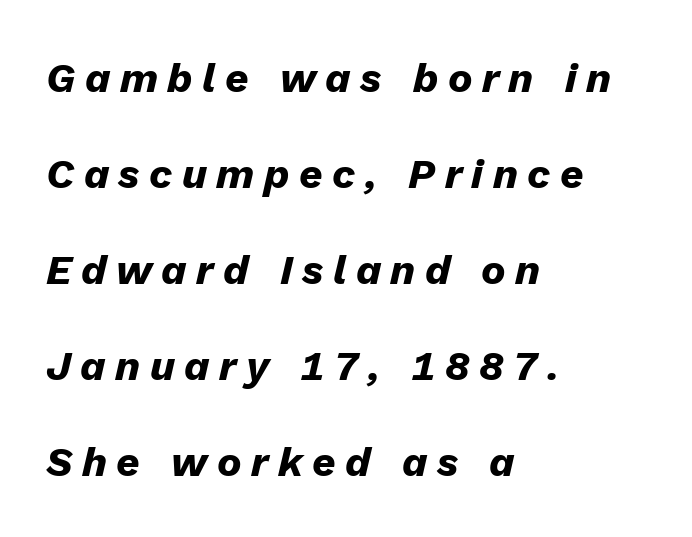
The image shows 41 px heavy type, italic (leaning right); set left-aligned, loose line spacing (2.34x), unusually wide letter spacing (+0.23 em), not underlined; low stroke contrast and a medium x-height.
